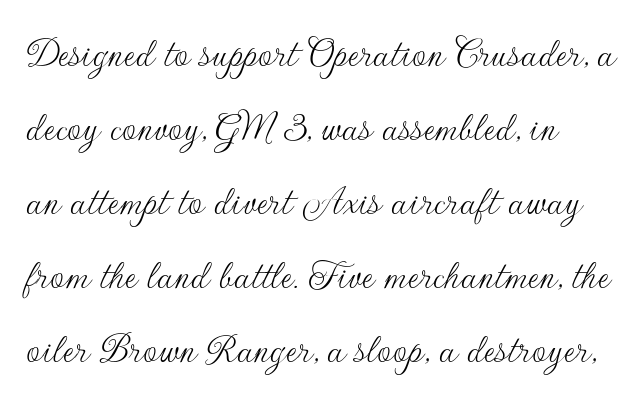
The image shows 44 px thin sans-serif type; set left-aligned, normal line spacing (1.68x), normal letter spacing, not underlined; low stroke contrast and a small x-height.
